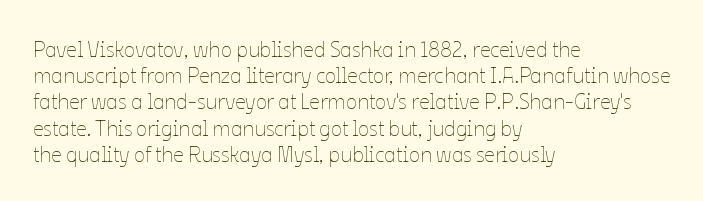
Q: Is the text bold? A: No.
Q: Is the text italic (slanted)? A: No, it is upright.
Q: Is the text underlined? A: No.
Q: How is the paragraph aligned? A: Left-aligned.
Q: Is the spacing between letters normal or unusually wide? A: Normal.
Q: Is the spacing between lines tight, normal or loose? A: Normal.
